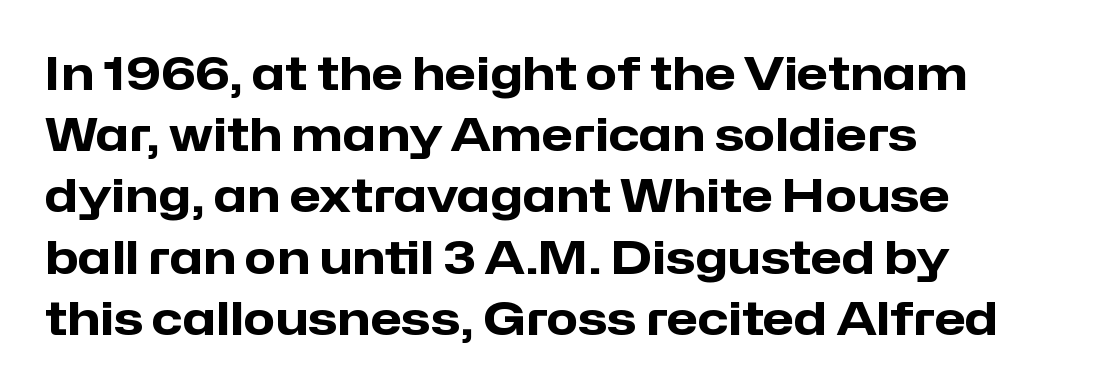
Q: Is the text bold? A: Yes.
Q: Is the text italic (slanted)? A: No, it is upright.
Q: Is the typeface a serif or a sans-serif typeface? A: Sans-serif.
Q: Is the text underlined? A: No.
Q: How is the paragraph aligned? A: Left-aligned.
Q: Is the spacing between letters normal or unusually wide? A: Normal.
Q: Is the spacing between lines tight, normal or loose? A: Normal.
Q: Width (condensed, normal, or wide)? A: Normal.
Q: Stroke contrast? A: Low.
Q: x-height? A: Medium.
Q: Monospaced? A: No.
